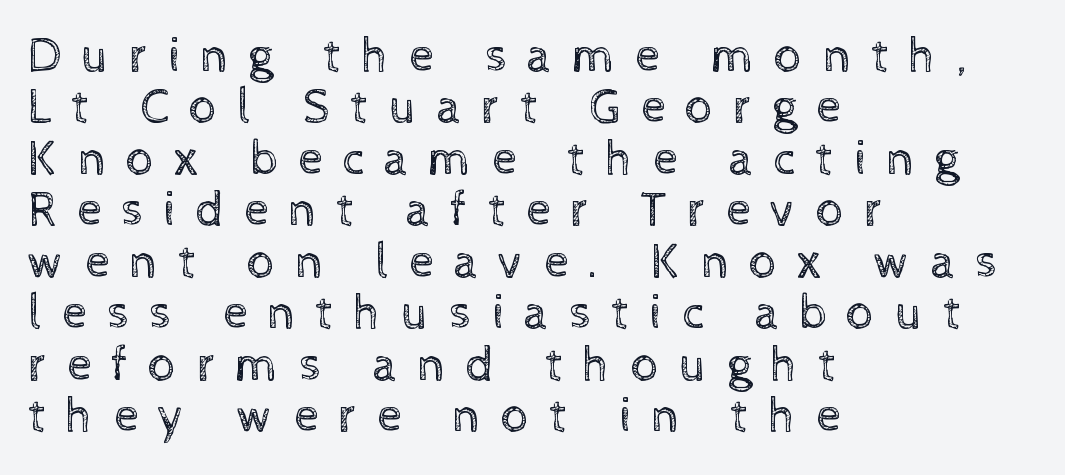
Q: Is the text bold? A: No.
Q: Is the text italic (slanted)? A: No, it is upright.
Q: Is the text underlined? A: No.
Q: How is the paragraph aligned? A: Left-aligned.
Q: Is the spacing between letters normal or unusually wide? A: Unusually wide.
Q: Is the spacing between lines tight, normal or loose? A: Tight.
Q: Width (condensed, normal, or wide)? A: Normal.
Q: x-height? A: Medium.
Q: Monospaced? A: No.
